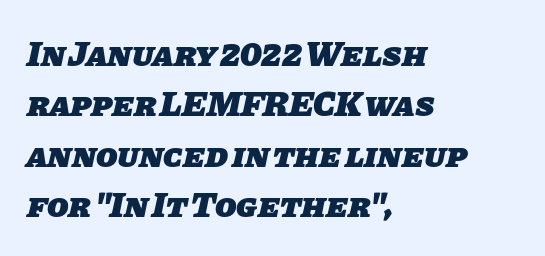
Q: Is the text bold? A: Yes.
Q: Is the typeface a serif or a sans-serif typeface? A: Serif.
Q: Is the text underlined? A: No.
Q: How is the paragraph aligned? A: Left-aligned.
Q: Is the spacing between letters normal or unusually wide? A: Normal.
Q: Is the spacing between lines tight, normal or loose? A: Normal.
Q: Width (condensed, normal, or wide)? A: Normal.
Q: Stroke contrast? A: Low.
Q: x-height? A: Large.
Q: Monospaced? A: No.
